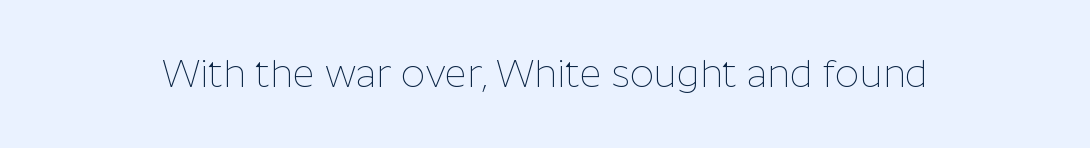
{"serif": "no", "italic": "no", "bold": "no", "weight": "thin", "width": "normal", "stroke_contrast": "low", "x_height": "medium", "monospaced": "no", "underline": "no", "letter_spacing": "normal", "letter_spacing_em": 0.0, "glyph_px": 38}
